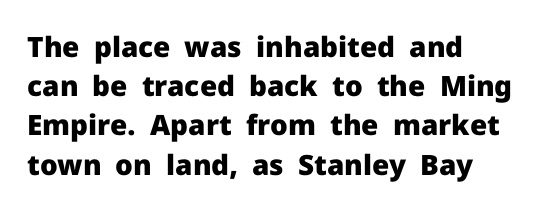
Q: Is the text bold? A: Yes.
Q: Is the text italic (slanted)? A: No, it is upright.
Q: Is the typeface a serif or a sans-serif typeface? A: Sans-serif.
Q: Is the text underlined? A: No.
Q: How is the paragraph aligned? A: Left-aligned.
Q: Is the spacing between letters normal or unusually wide? A: Normal.
Q: Is the spacing between lines tight, normal or loose? A: Normal.
Q: Width (condensed, normal, or wide)? A: Normal.
Q: Stroke contrast? A: Low.
Q: x-height? A: Medium.
Q: Monospaced? A: No.
